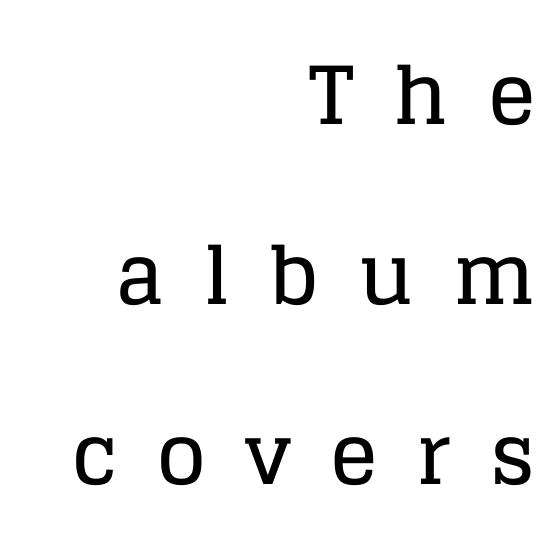
Q: Is the text italic (slanted)? A: No, it is upright.
Q: Is the typeface a serif or a sans-serif typeface? A: Serif.
Q: Is the text underlined? A: No.
Q: How is the paragraph aligned? A: Right-aligned.
Q: Is the spacing between letters normal or unusually wide? A: Unusually wide.
Q: Is the spacing between lines tight, normal or loose? A: Loose.
Q: Width (condensed, normal, or wide)? A: Normal.
Q: Stroke contrast? A: Low.
Q: x-height? A: Large.
Q: Monospaced? A: No.
